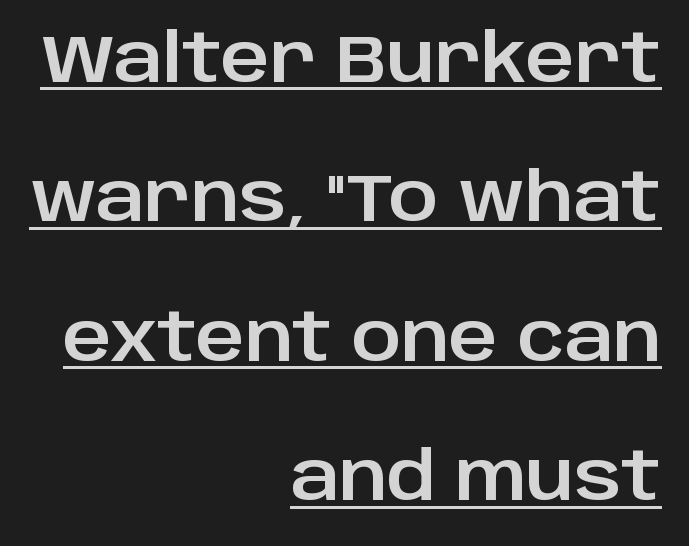
The image shows 67 px sans-serif type, upright; set right-aligned, loose line spacing (2.08x), normal letter spacing, underlined; low stroke contrast and a large x-height.
